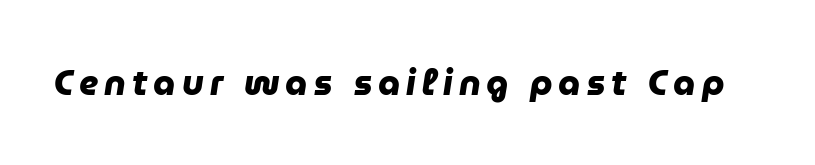
{"serif": "no", "bold": "yes", "weight": "heavy", "width": "normal", "stroke_contrast": "low", "x_height": "medium", "monospaced": "no", "underline": "no", "glyph_px": 35}
